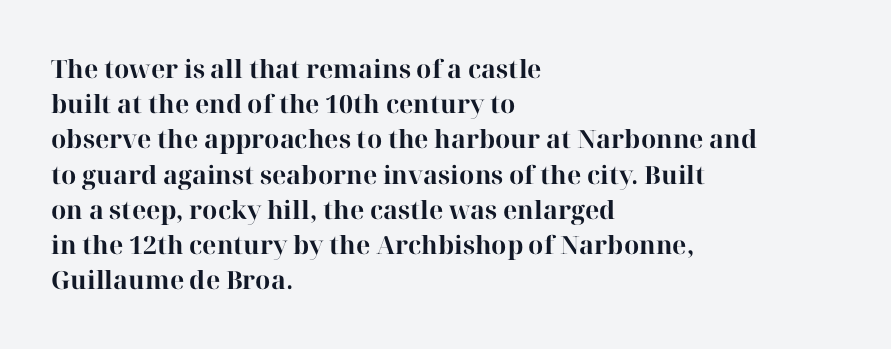
Here the glyphs are tracked normally, forming tight word shapes. Posture: upright roman. Plain, unruled lines of type. Leading matches the norm, producing a regular column.
